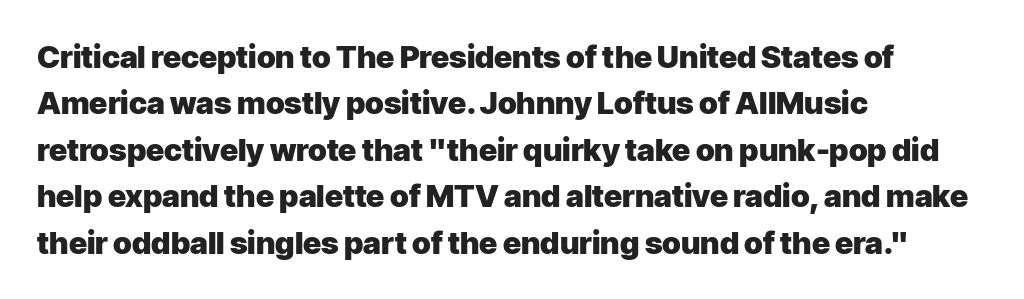
The axis of the letterforms is exactly vertical. Nothing unusual about the tracking: characters are spaced as the font intends. Regarding leading, the lines here are spaced in the standard way. The face used here is proportionally spaced, like ordinary book or web type. The characters look thick and weighty, a clear bold. Unlike a traditional serif, this face leaves its strokes unadorned.
